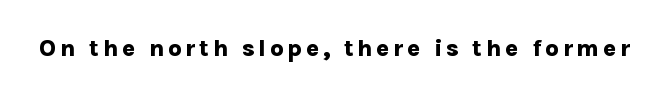
Q: Is the text bold? A: Yes.
Q: Is the text italic (slanted)? A: No, it is upright.
Q: Is the text underlined? A: No.
